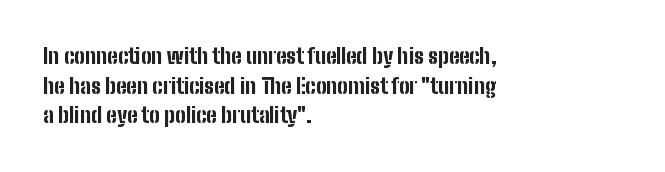
The image shows 21 px bold type, upright; set left-aligned, normal line spacing (1.41x), normal letter spacing, not underlined.
